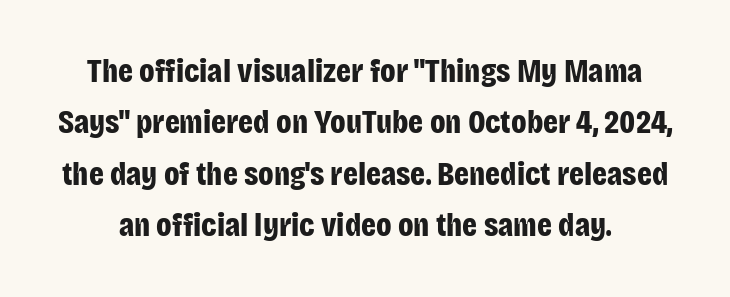
{"serif": "no", "italic": "no", "bold": "yes", "weight": "bold", "width": "condensed", "stroke_contrast": "low", "x_height": "large", "monospaced": "no", "underline": "no", "line_spacing": "normal", "line_spacing_ratio": 1.56, "letter_spacing": "normal", "letter_spacing_em": 0.0, "glyph_px": 33}
